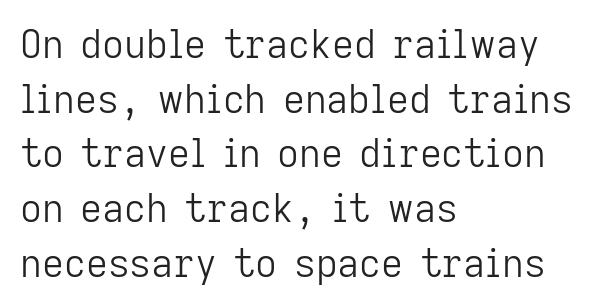
The image shows 38 px light sans-serif type, upright; set left-aligned, normal line spacing (1.44x), normal letter spacing, not underlined; low stroke contrast and a medium x-height.
